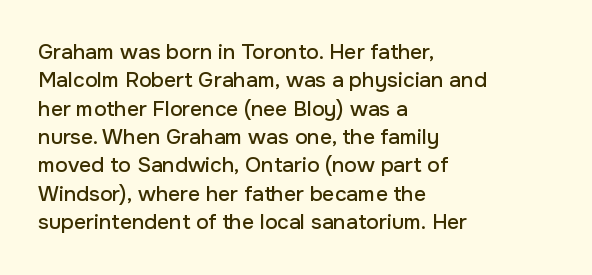
{"italic": "no", "underline": "no", "align": "left", "line_spacing": "normal", "line_spacing_ratio": 1.35, "letter_spacing": "normal", "letter_spacing_em": 0.0, "glyph_px": 21}
